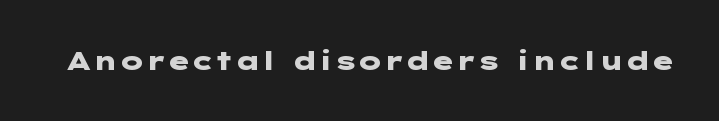
Only glyphs here, with clear space below each row. Rendered with straight, roman letterforms. The glyphs have the mass of a bold cut. Observe the ordinary spacing: letters are neighbours, not strangers.
